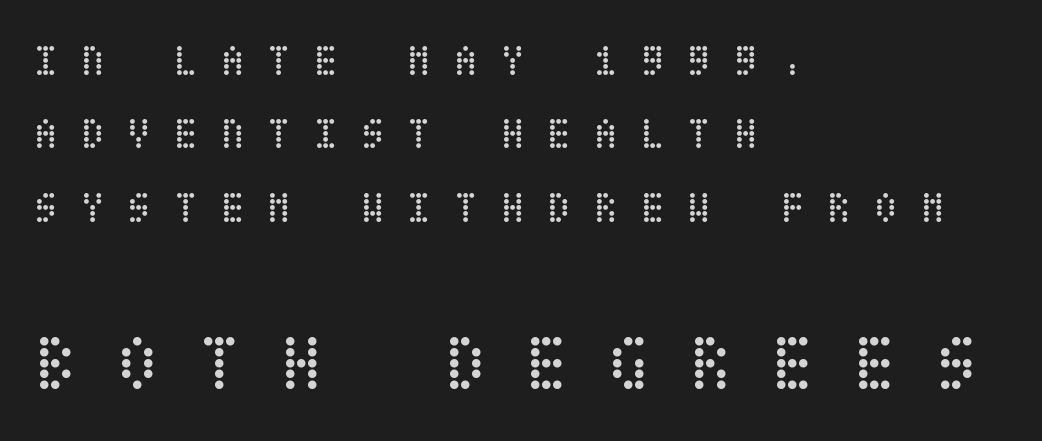
What stands out about the letter spacing? Its width — letters are far apart. Between these two stacked blocks, the lower one wins on size. If you drew a ruler down the left edge, every line would touch it. Characters remain perfectly vertical along every line. Weight class: somewhere from thin through regular.
